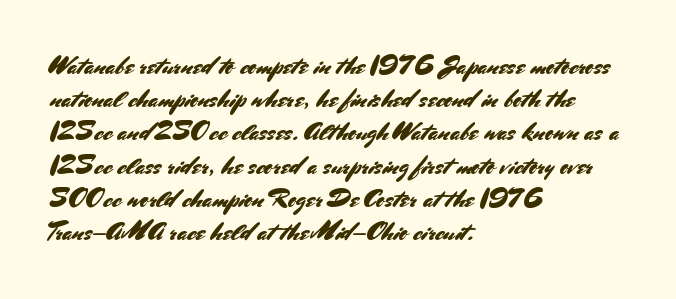
Q: Is the text italic (slanted)? A: Yes.
Q: Is the text underlined? A: No.
Q: How is the paragraph aligned? A: Left-aligned.
Q: Is the spacing between letters normal or unusually wide? A: Normal.
Q: Is the spacing between lines tight, normal or loose? A: Normal.
